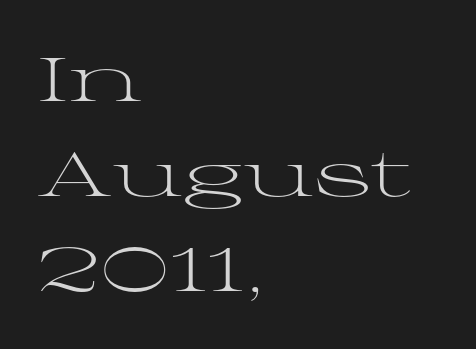
Q: Is the text bold? A: No.
Q: Is the text italic (slanted)? A: No, it is upright.
Q: Is the typeface a serif or a sans-serif typeface? A: Serif.
Q: Is the text underlined? A: No.
Q: How is the paragraph aligned? A: Left-aligned.
Q: Is the spacing between letters normal or unusually wide? A: Normal.
Q: Is the spacing between lines tight, normal or loose? A: Normal.
Q: Width (condensed, normal, or wide)? A: Wide.
Q: Stroke contrast? A: Medium.
Q: x-height? A: Medium.
Q: Monospaced? A: No.
